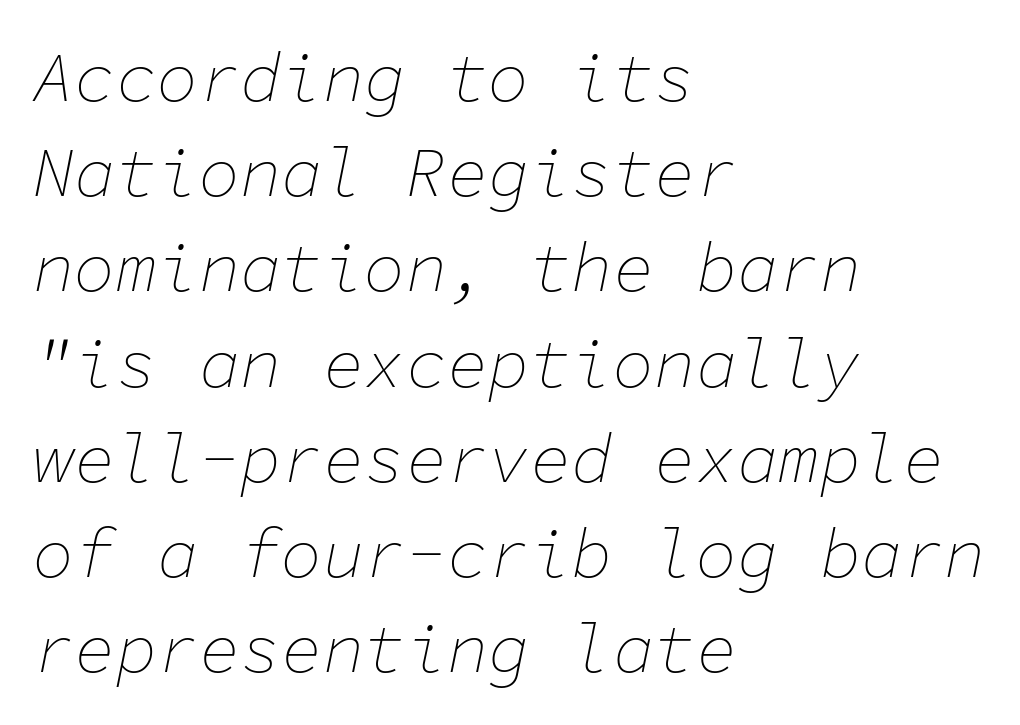
Yep, that's italic — everything's leaning. Every row of glyphs begins at an identical x-position on the left. This sample uses plain, unmodified letter spacing. In terms of leading, this rendering sits right in the middle. Here the designer chose a console-style face with uniform glyph widths.
